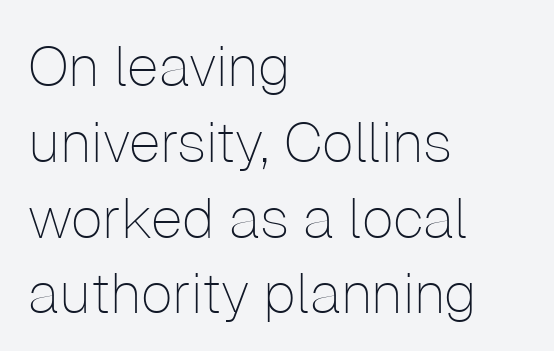
Q: Is the text bold? A: No.
Q: Is the text italic (slanted)? A: No, it is upright.
Q: Is the typeface a serif or a sans-serif typeface? A: Sans-serif.
Q: Is the text underlined? A: No.
Q: How is the paragraph aligned? A: Left-aligned.
Q: Is the spacing between letters normal or unusually wide? A: Normal.
Q: Is the spacing between lines tight, normal or loose? A: Normal.
Q: Width (condensed, normal, or wide)? A: Normal.
Q: Stroke contrast? A: Low.
Q: x-height? A: Medium.
Q: Monospaced? A: No.
